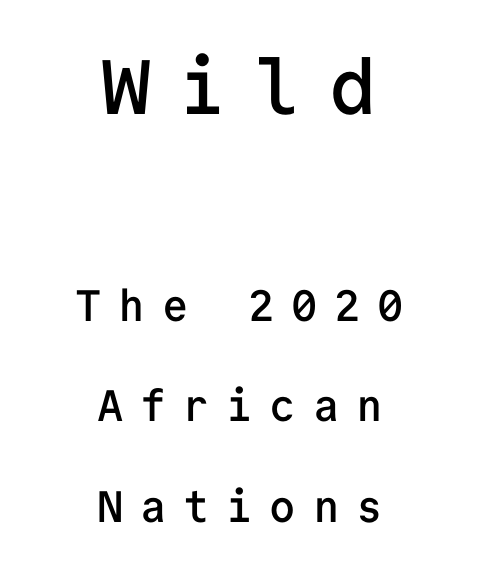
The image shows 77 px semibold sans-serif type, upright, monospaced; set centered, loose line spacing (2.28x), unusually wide letter spacing (+0.38 em), not underlined; the first (top) block is 1.75x larger; low stroke contrast and a medium x-height.
